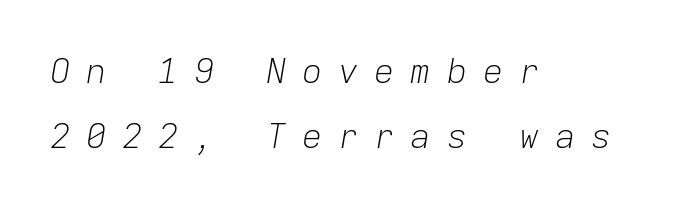
The image shows 34 px light type, italic (leaning right), monospaced; set left-aligned, loose line spacing (1.9x), unusually wide letter spacing (+0.46 em), not underlined; low stroke contrast and a medium x-height.
